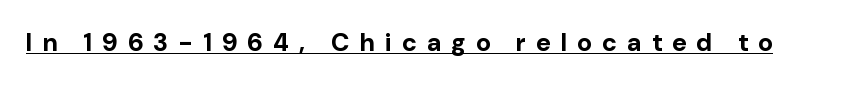
How heavy is the stroke? Heavy — this is a bold. Quick note: not italic, upright. Has an underline been added? It has. Students, note that the glyphs here are deliberately spaced far apart.
